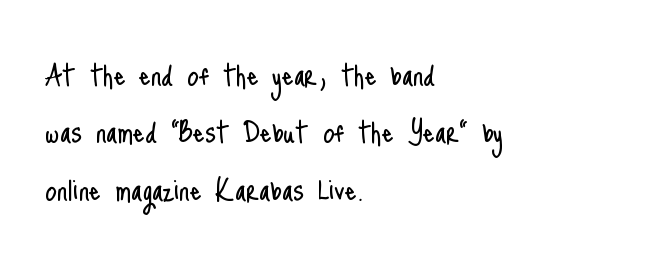
Q: Is the text bold? A: No.
Q: Is the text italic (slanted)? A: No, it is upright.
Q: Is the typeface a serif or a sans-serif typeface? A: Sans-serif.
Q: Is the text underlined? A: No.
Q: How is the paragraph aligned? A: Left-aligned.
Q: Is the spacing between letters normal or unusually wide? A: Normal.
Q: Is the spacing between lines tight, normal or loose? A: Normal.
Q: Width (condensed, normal, or wide)? A: Condensed.
Q: Stroke contrast? A: Low.
Q: x-height? A: Small.
Q: Monospaced? A: No.
